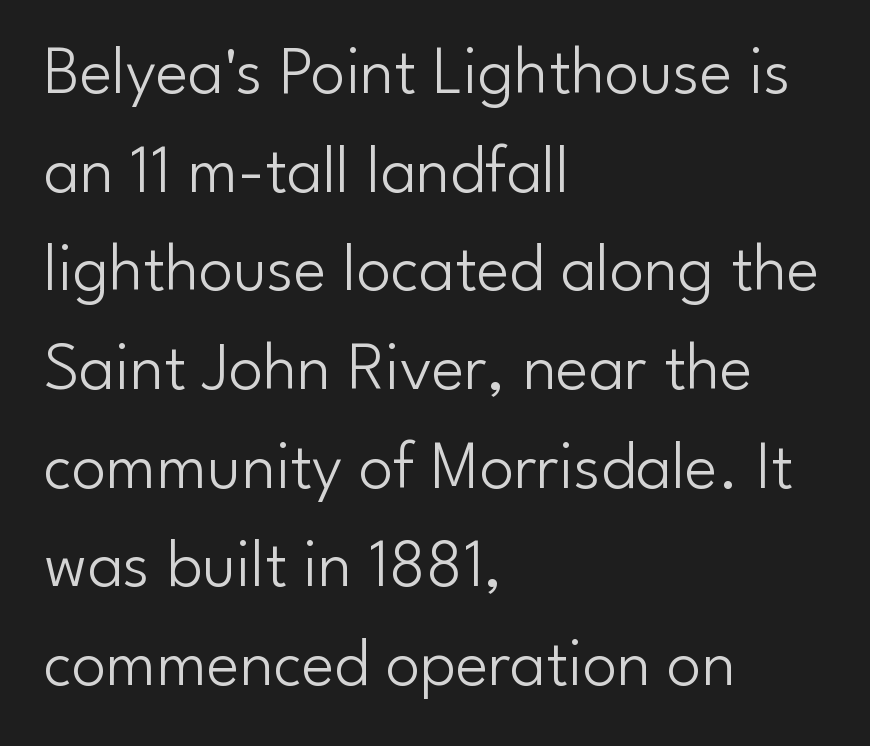
The image shows 69 px light sans-serif type, upright; set left-aligned, normal line spacing (1.43x), normal letter spacing, not underlined; low stroke contrast and a small x-height.
